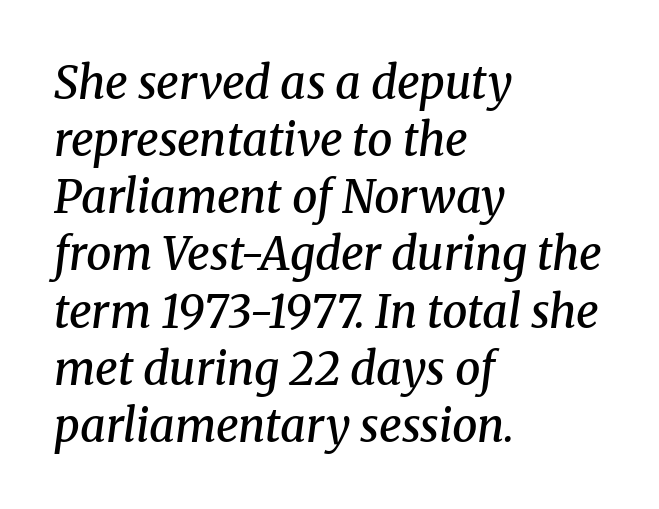
{"serif": "yes", "italic": "yes", "lean": "right", "slant_degrees": 8, "bold": "semi", "weight": "semibold", "width": "normal", "stroke_contrast": "medium", "x_height": "medium", "monospaced": "no", "underline": "no", "align": "left", "line_spacing": "normal", "line_spacing_ratio": 1.27, "letter_spacing": "normal", "letter_spacing_em": 0.0, "glyph_px": 45}
